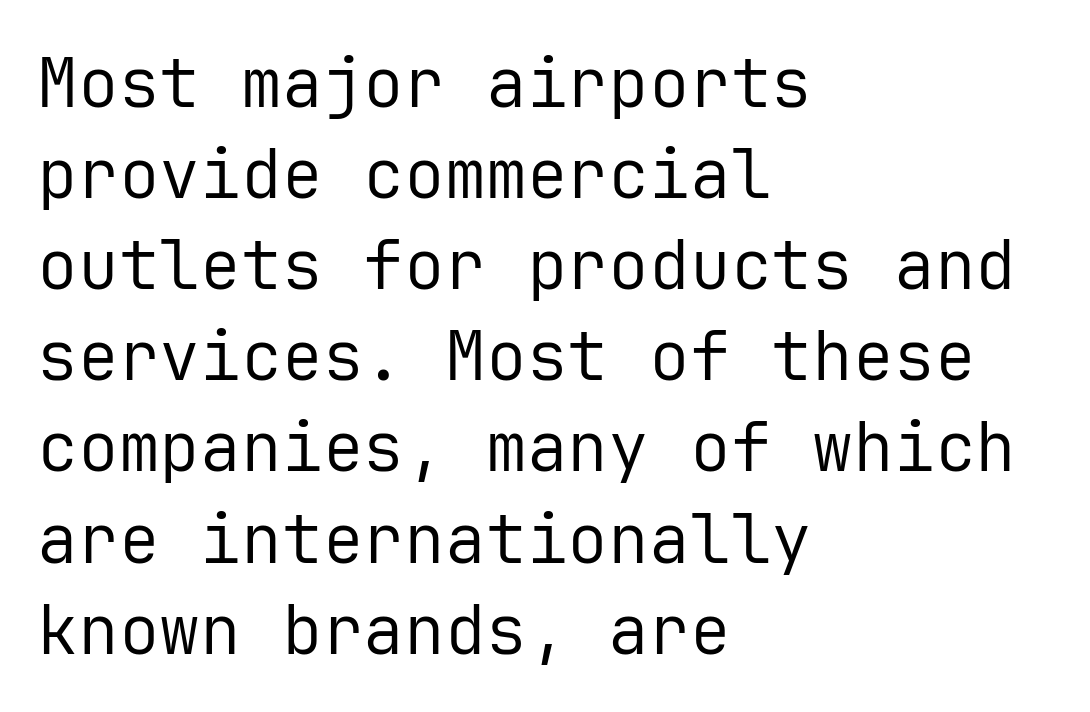
Rule under the text: the space is simply empty. Note the uniform advance width — an 'i' takes as much space as an 'm'. Students, observe: this is what conventionally led text looks like. You can tell from the bare stems that sans-serif type was used.
